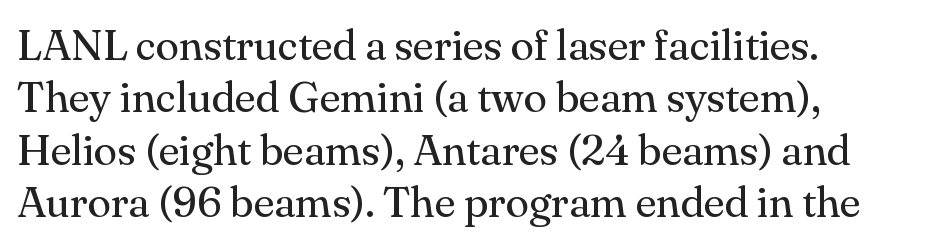
{"serif": "yes", "italic": "no", "bold": "no", "weight": "regular", "width": "normal", "stroke_contrast": "medium", "x_height": "small", "monospaced": "no", "underline": "no", "align": "left", "line_spacing_ratio": 1.22, "letter_spacing": "normal", "letter_spacing_em": 0.0, "glyph_px": 43}
